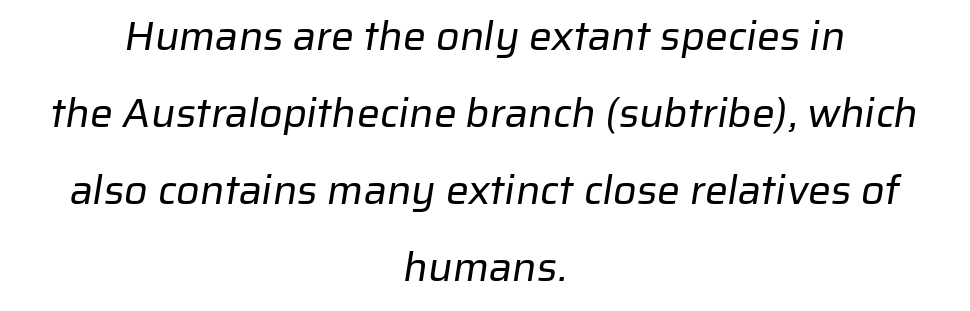
{"serif": "no", "bold": "no", "weight": "regular", "width": "normal", "stroke_contrast": "low", "x_height": "medium", "monospaced": "no", "underline": "no", "align": "center", "line_spacing_ratio": 1.88, "letter_spacing": "normal", "letter_spacing_em": 0.0, "glyph_px": 41}
